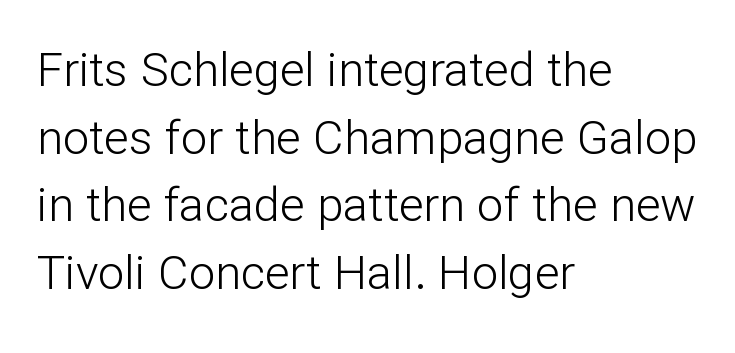
Q: Is the text bold? A: No.
Q: Is the text italic (slanted)? A: No, it is upright.
Q: Is the typeface a serif or a sans-serif typeface? A: Sans-serif.
Q: Is the text underlined? A: No.
Q: How is the paragraph aligned? A: Left-aligned.
Q: Is the spacing between letters normal or unusually wide? A: Normal.
Q: Is the spacing between lines tight, normal or loose? A: Normal.
Q: Width (condensed, normal, or wide)? A: Normal.
Q: Stroke contrast? A: Low.
Q: x-height? A: Medium.
Q: Monospaced? A: No.
